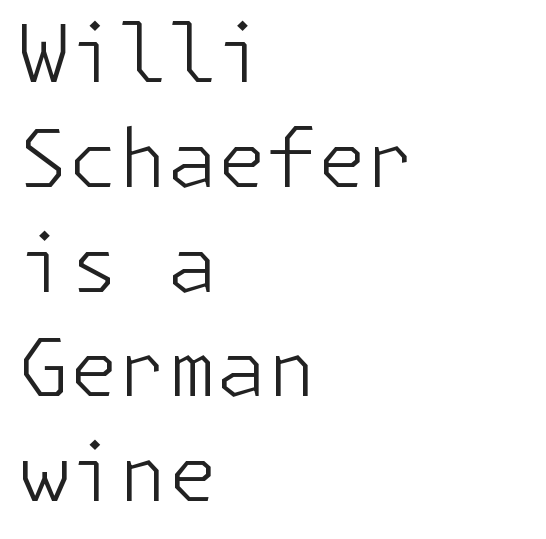
{"serif": "no", "italic": "no", "bold": "no", "weight": "light", "width": "normal", "stroke_contrast": "low", "x_height": "medium", "underline": "no", "align": "left", "line_spacing": "normal", "line_spacing_ratio": 1.31, "letter_spacing": "normal", "letter_spacing_em": 0.0, "glyph_px": 80}
